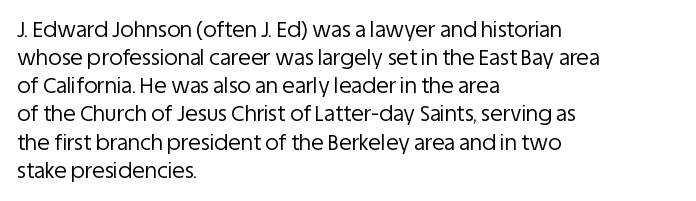
Visually the block forms a straight wall on the left and a jagged coastline on the right. Style check: upright. Bold? No — there's no thickening of the strokes. Notice how descenders clear the ascenders below comfortably — that's standard leading. Each word holds together tightly as a unit, with standard inter-letter gaps.
